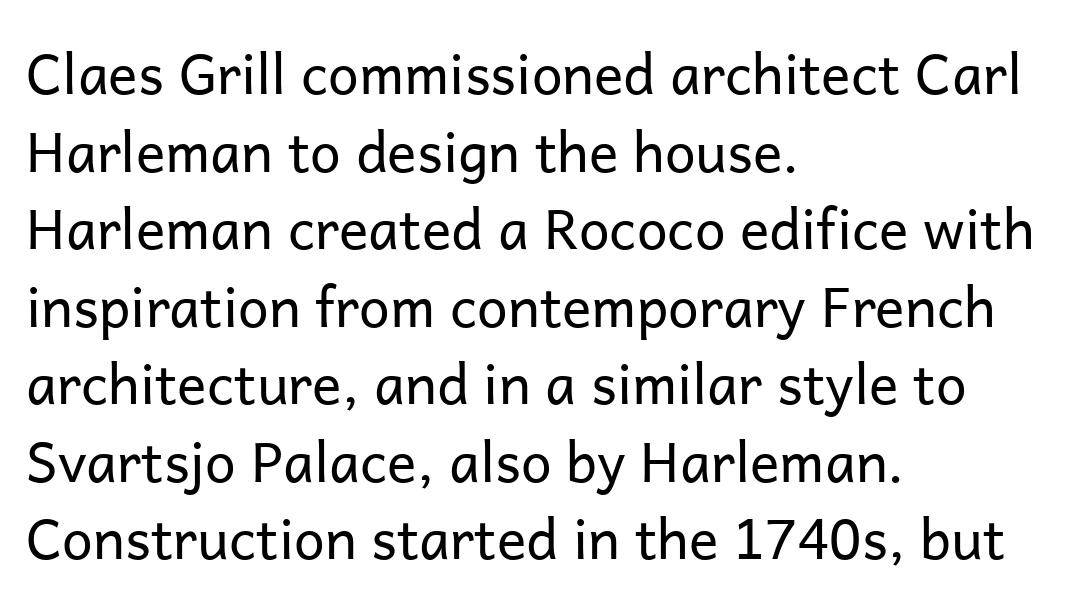
The image shows 55 px regular-weight sans-serif type, upright; set left-aligned, normal line spacing (1.41x), normal letter spacing, not underlined; low stroke contrast and a medium x-height.
